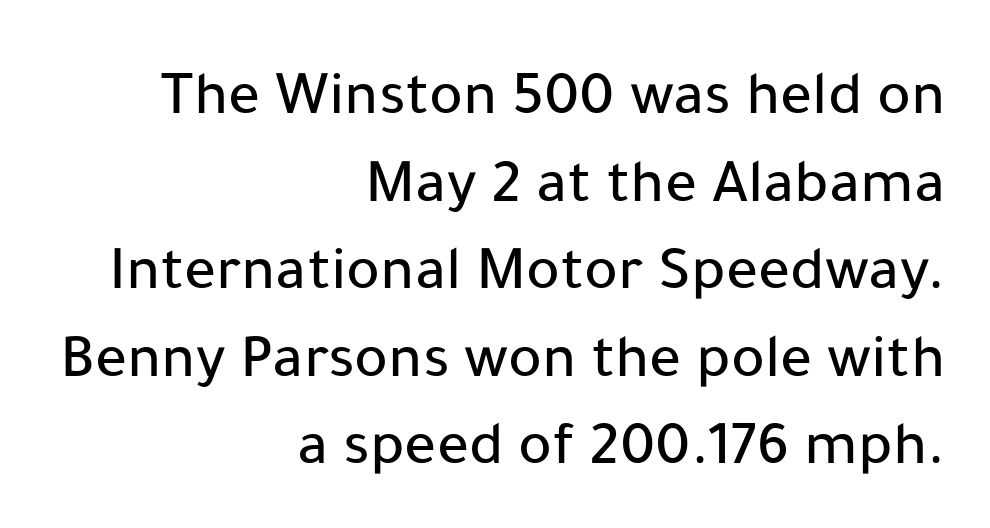
The image shows 63 px sans-serif type, upright; set right-aligned, normal line spacing (1.39x), normal letter spacing, not underlined; low stroke contrast and a medium x-height.
